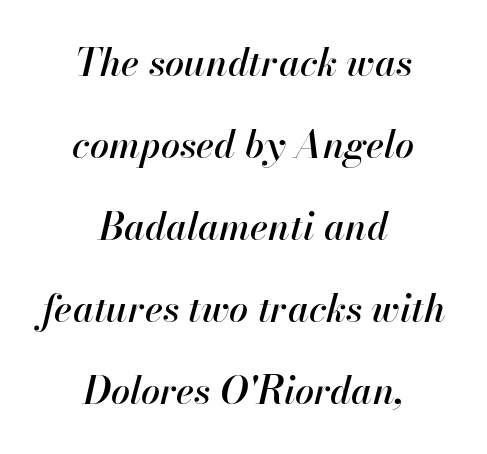
Q: Is the text italic (slanted)? A: Yes, it leans right by about 13 degrees.
Q: Is the text underlined? A: No.
Q: How is the paragraph aligned? A: Centered.
Q: Is the spacing between letters normal or unusually wide? A: Normal.
Q: Is the spacing between lines tight, normal or loose? A: Loose.
Q: Width (condensed, normal, or wide)? A: Normal.
Q: Stroke contrast? A: High.
Q: x-height? A: Small.
Q: Monospaced? A: No.
